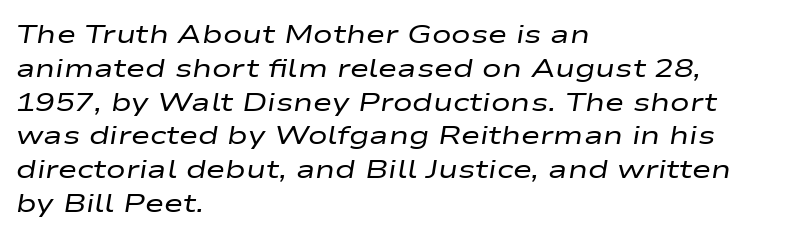
{"italic": "yes", "lean": "right", "slant_degrees": 9, "bold": "no", "underline": "no", "align": "left", "line_spacing": "normal", "line_spacing_ratio": 1.3, "letter_spacing": "normal", "letter_spacing_em": 0.0, "glyph_px": 26}
